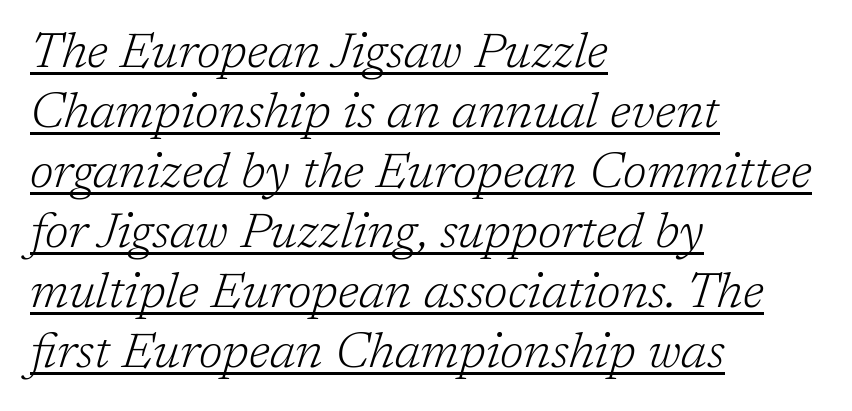
{"serif": "yes", "italic": "yes", "lean": "right", "slant_degrees": 17, "bold": "no", "weight": "light", "width": "normal", "stroke_contrast": "low", "x_height": "medium", "monospaced": "no", "underline": "yes", "align": "left", "line_spacing_ratio": 1.2, "letter_spacing": "normal", "letter_spacing_em": 0.0, "glyph_px": 50}
